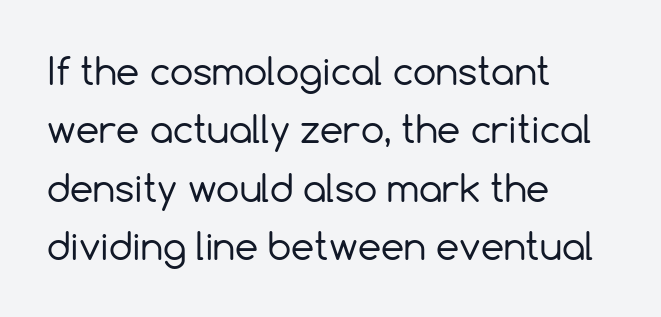
The image shows 37 px regular-weight sans-serif type, upright; set left-aligned, normal line spacing (1.58x), normal letter spacing, not underlined; a medium x-height.
